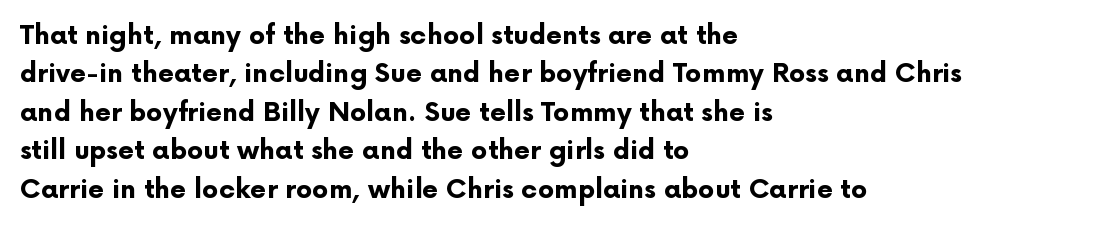
The image shows 26 px bold type, upright; set left-aligned, normal line spacing (1.48x), normal letter spacing, not underlined.
